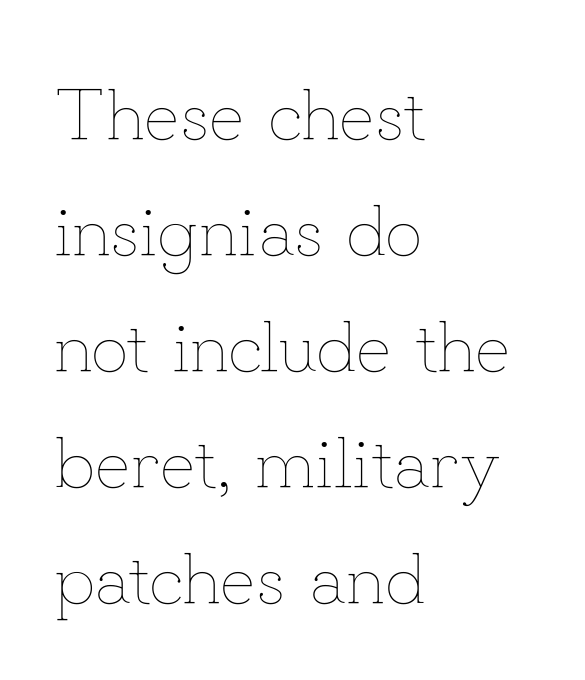
The image shows 73 px thin type, upright; set left-aligned, normal line spacing (1.59x), normal letter spacing, not underlined; low stroke contrast and a small x-height.
